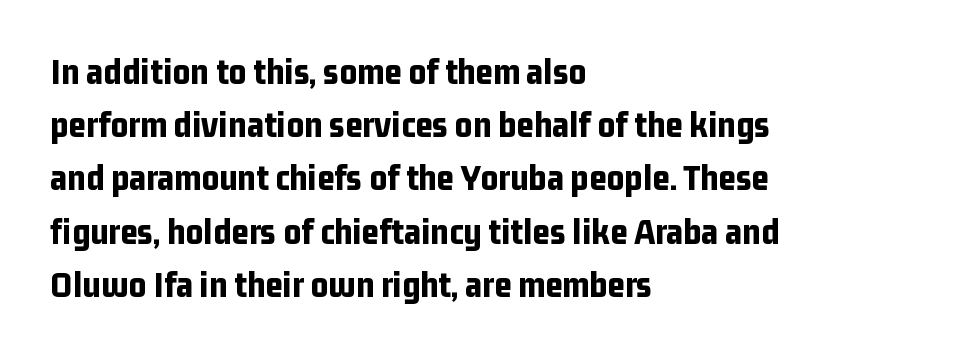
The image shows 38 px bold, condensed sans-serif type, upright; set left-aligned, normal line spacing (1.4x), normal letter spacing, not underlined; low stroke contrast and a medium x-height.
